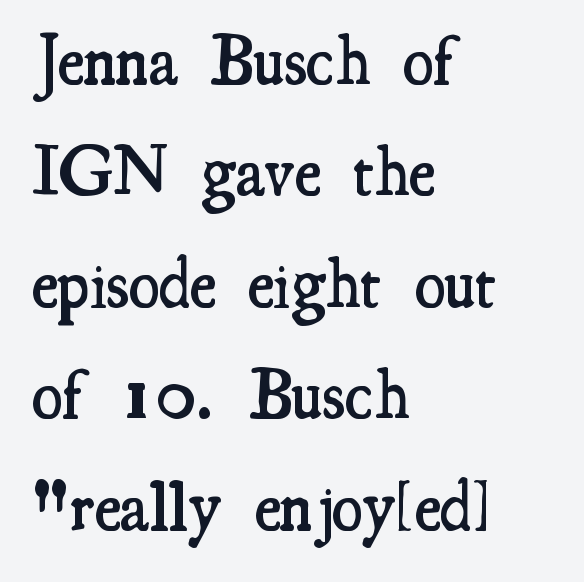
Q: Is the text bold? A: Semi-bold.
Q: Is the text italic (slanted)? A: No, it is upright.
Q: Is the typeface a serif or a sans-serif typeface? A: Serif.
Q: Is the text underlined? A: No.
Q: How is the paragraph aligned? A: Left-aligned.
Q: Is the spacing between letters normal or unusually wide? A: Normal.
Q: Is the spacing between lines tight, normal or loose? A: Normal.
Q: Width (condensed, normal, or wide)? A: Condensed.
Q: Stroke contrast? A: Medium.
Q: x-height? A: Small.
Q: Monospaced? A: No.
